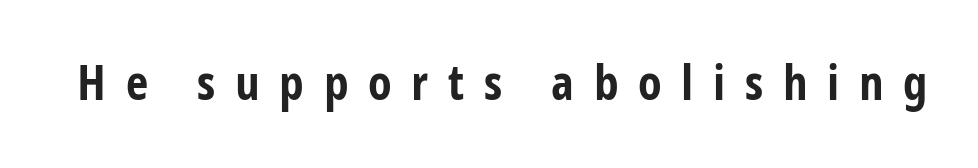
Classification — sans serif. You could not count columns in this text — the font is proportionally spaced. The face used here is rendered with a markedly widened letterfit. In terms of weight, the rendering is a true, heavy bold. The type sits square on the baseline with zero lean. The glyphs are unaccompanied by any horizontal stroke below them.
